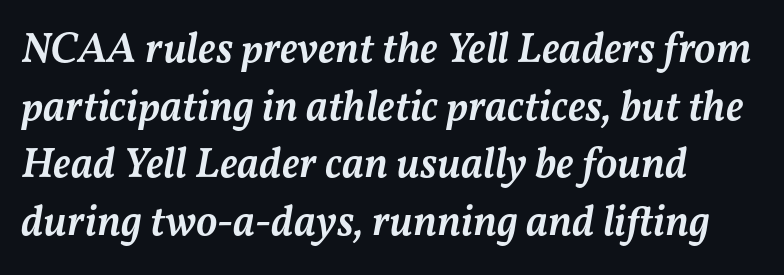
{"italic": "yes", "lean": "right", "slant_degrees": 11, "bold": "semi", "weight": "semibold", "width": "normal", "stroke_contrast": "medium", "x_height": "medium", "monospaced": "no", "underline": "no", "align": "left", "line_spacing": "normal", "line_spacing_ratio": 1.34, "letter_spacing": "normal", "letter_spacing_em": 0.0, "glyph_px": 43}
